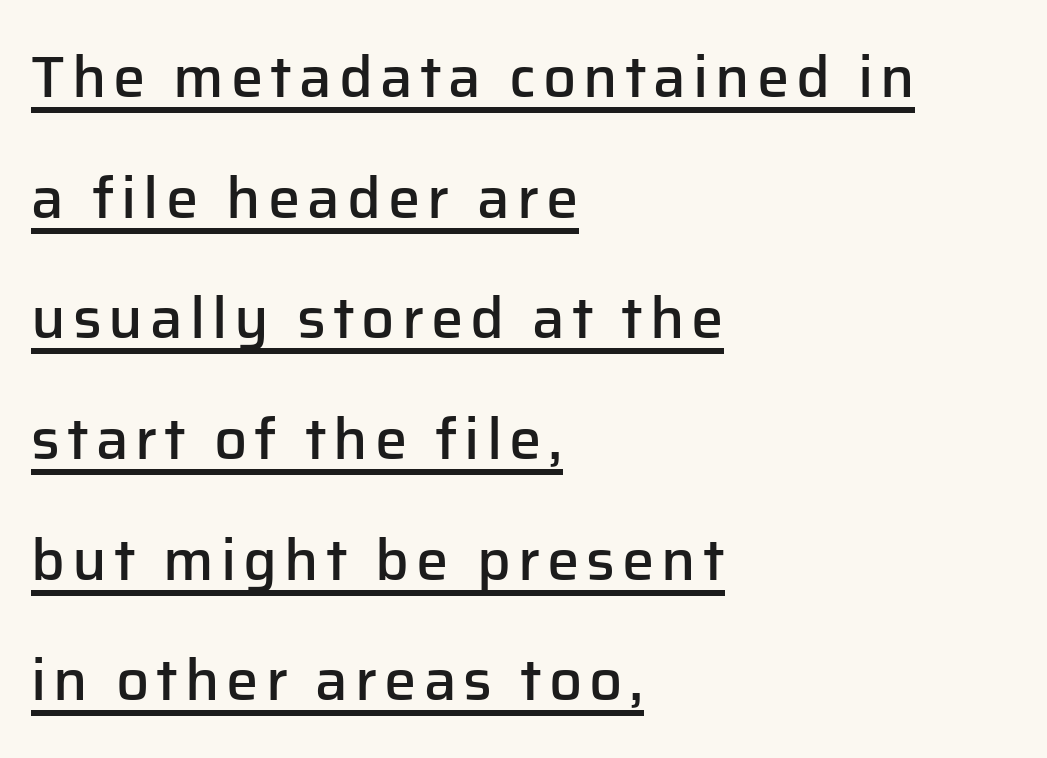
The letters advance in unequal steps, a hallmark of proportional type. Airy leading. How heavy is the stroke? Medium-heavy — a semibold, shy of bold. Compared with a centered layout, this one pins lines to the left instead. Does a line run under the words? Yes, clearly. I'd call this a sans setting — the letters go barefoot.
